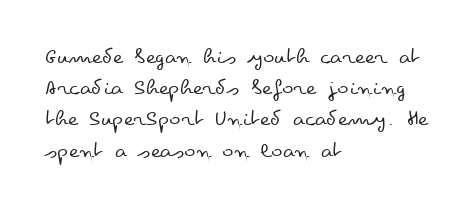
The image shows 24 px text type, upright; set left-aligned, normal line spacing (1.3x), normal letter spacing, not underlined.
